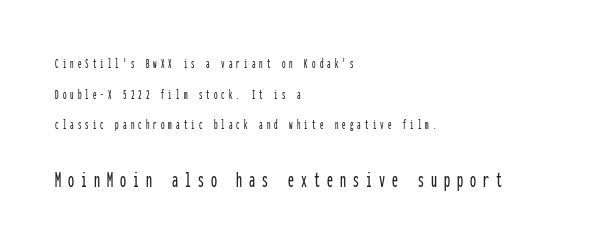
The image shows 24 px text type, upright; set left-aligned, loose line spacing (2.18x), unusually wide letter spacing (+0.29 em), not underlined; the second (bottom) block is 1.71x larger.
